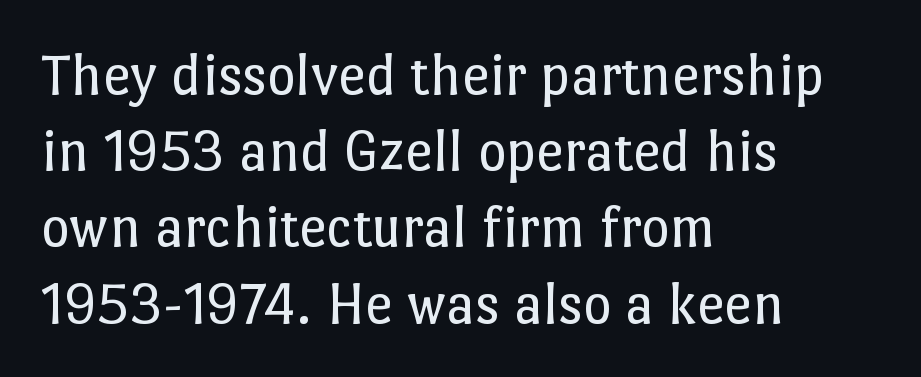
Q: Is the text bold? A: No.
Q: Is the text italic (slanted)? A: No, it is upright.
Q: Is the text underlined? A: No.
Q: How is the paragraph aligned? A: Left-aligned.
Q: Is the spacing between letters normal or unusually wide? A: Normal.
Q: Is the spacing between lines tight, normal or loose? A: Normal.
Q: Width (condensed, normal, or wide)? A: Normal.
Q: Stroke contrast? A: Low.
Q: x-height? A: Medium.
Q: Monospaced? A: No.
